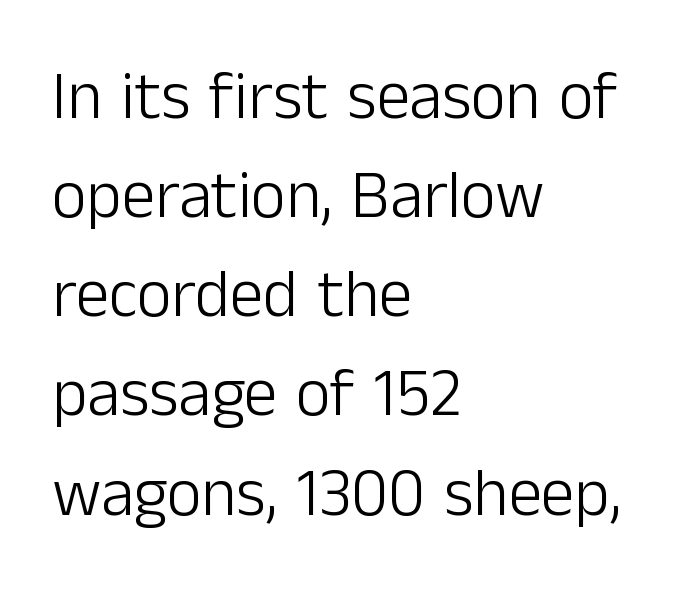
The image shows 67 px light sans-serif type, upright; set left-aligned, normal line spacing (1.48x), normal letter spacing, not underlined; low stroke contrast and a medium x-height.
